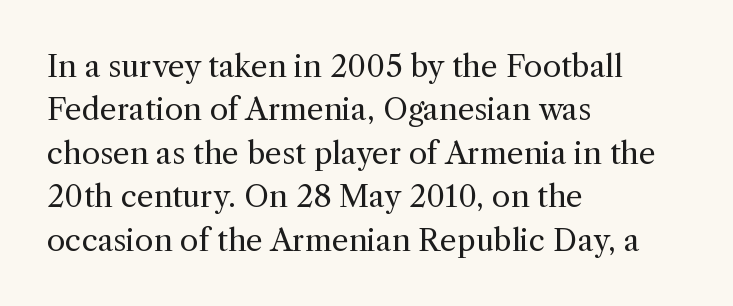
{"serif": "yes", "italic": "no", "bold": "no", "weight": "regular", "width": "normal", "x_height": "medium", "monospaced": "no", "underline": "no", "align": "left", "line_spacing": "normal", "line_spacing_ratio": 1.45, "letter_spacing": "normal", "letter_spacing_em": 0.0, "glyph_px": 30}
